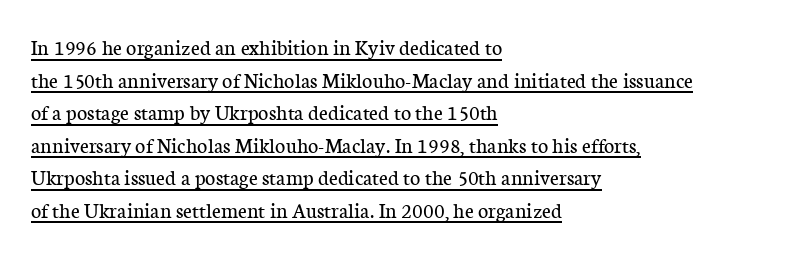
The image shows 22 px text type, upright; set left-aligned, normal line spacing (1.48x), normal letter spacing, underlined.
